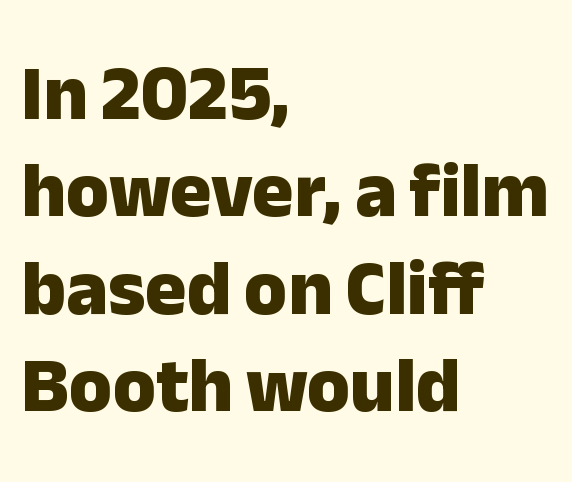
Q: Is the text bold? A: Yes.
Q: Is the text italic (slanted)? A: No, it is upright.
Q: Is the typeface a serif or a sans-serif typeface? A: Sans-serif.
Q: Is the text underlined? A: No.
Q: How is the paragraph aligned? A: Left-aligned.
Q: Is the spacing between letters normal or unusually wide? A: Normal.
Q: Is the spacing between lines tight, normal or loose? A: Normal.
Q: Width (condensed, normal, or wide)? A: Normal.
Q: Stroke contrast? A: Low.
Q: x-height? A: Medium.
Q: Monospaced? A: No.
